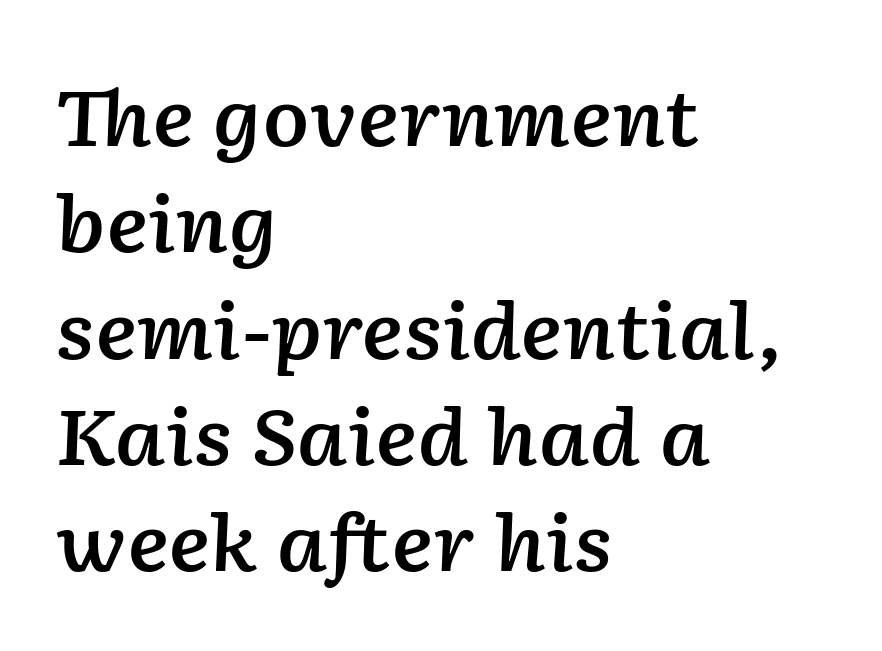
{"italic": "yes", "lean": "right", "slant_degrees": 2, "bold": "semi", "weight": "semibold", "width": "normal", "stroke_contrast": "low", "x_height": "medium", "monospaced": "no", "underline": "no", "align": "left", "line_spacing": "normal", "line_spacing_ratio": 1.38, "letter_spacing": "normal", "letter_spacing_em": 0.0, "glyph_px": 77}
